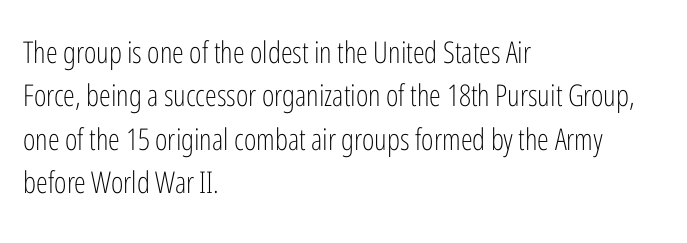
{"serif": "no", "italic": "no", "bold": "no", "weight": "light", "width": "condensed", "stroke_contrast": "low", "x_height": "medium", "monospaced": "no", "underline": "no", "align": "left", "line_spacing": "normal", "line_spacing_ratio": 1.45, "letter_spacing": "normal", "letter_spacing_em": 0.0, "glyph_px": 30}
